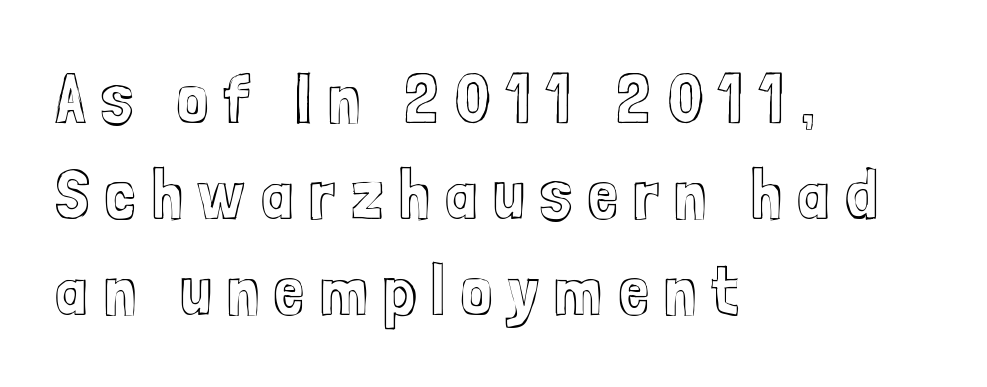
The image shows 71 px condensed type, upright; set left-aligned, normal line spacing (1.35x), unusually wide letter spacing (+0.21 em), not underlined; a medium x-height.
